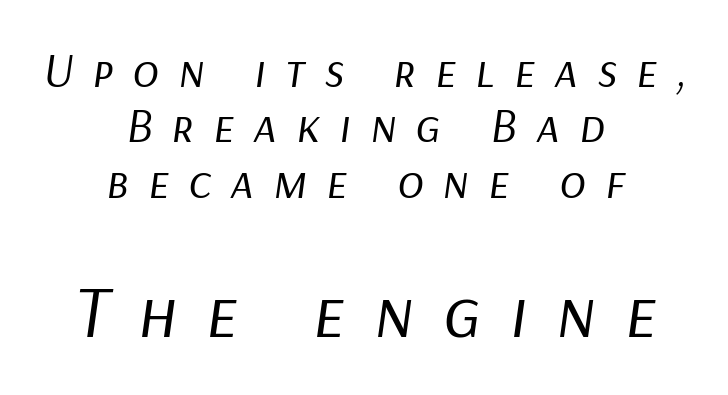
Q: Is the text bold? A: No.
Q: Is the text italic (slanted)? A: Yes, it leans right by about 9 degrees.
Q: Is the text underlined? A: No.
Q: How is the paragraph aligned? A: Centered.
Q: Is the spacing between letters normal or unusually wide? A: Unusually wide.
Q: Is the spacing between lines tight, normal or loose? A: Tight.
Q: Which block of text is set in a larger size, the first (top) or the second (bottom)? A: The second (bottom) one.
Q: Width (condensed, normal, or wide)? A: Normal.
Q: Stroke contrast? A: Low.
Q: x-height? A: Medium.
Q: Monospaced? A: No.
